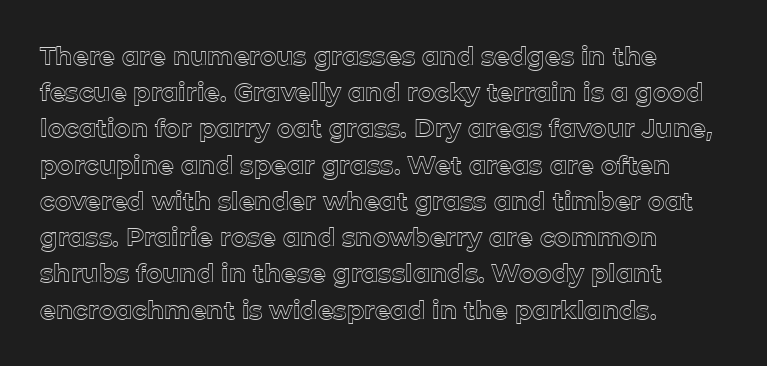
{"italic": "no", "underline": "no", "align": "left", "line_spacing": "normal", "line_spacing_ratio": 1.45, "letter_spacing": "normal", "letter_spacing_em": 0.0, "glyph_px": 25}
